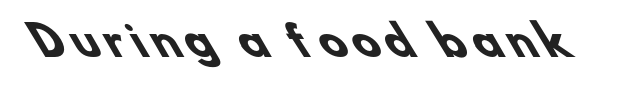
Pretty heavy lettering here — definitely bold. Anything drawn beneath the words? Only blank space. Type style note: lacks serifs. The letters advance in unequal steps, a hallmark of proportional type.
